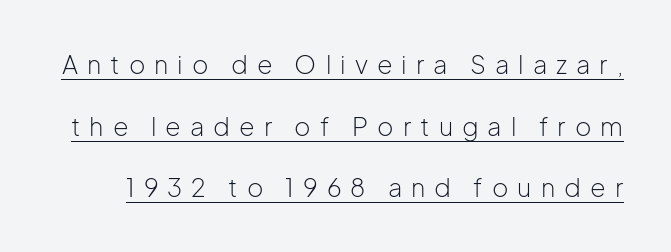
No extra ink here — the face is not bold. Decoration check: the copy is underlined. You could fit nearly another row in the gap between these rows. Each word looks stretched out because of the extra space between its letters. A typesetter would mark this as roman, not italic.
